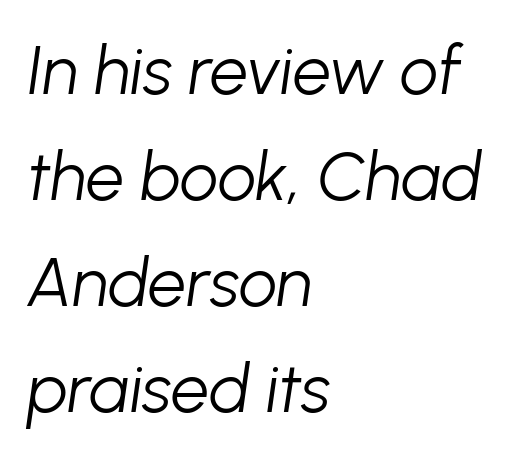
Descenders hang freely into open space. The leading is moderate, giving the passage an even texture. Default kerning and tracking; the words read as compact shapes. A light-to-regular cut is what we see here.
